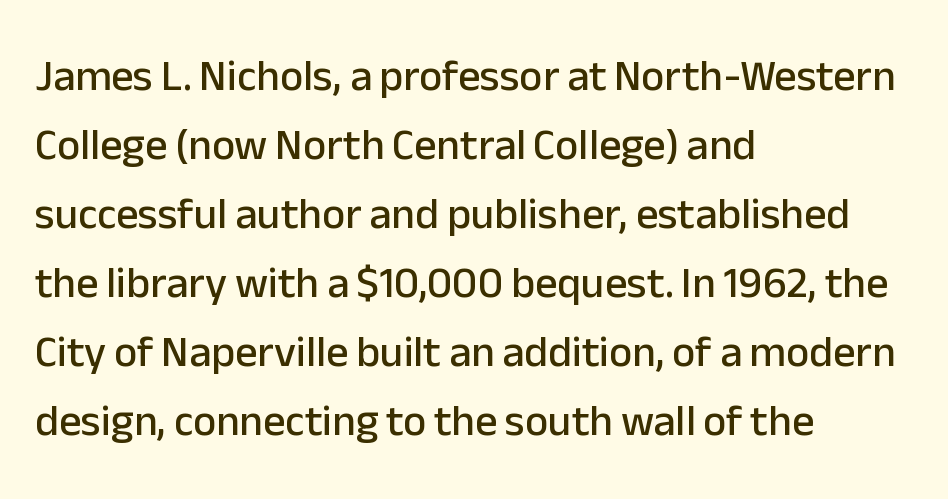
{"serif": "no", "italic": "no", "width": "normal", "stroke_contrast": "low", "x_height": "medium", "monospaced": "no", "underline": "no", "align": "left", "line_spacing": "normal", "line_spacing_ratio": 1.57, "letter_spacing": "normal", "letter_spacing_em": 0.0, "glyph_px": 44}
